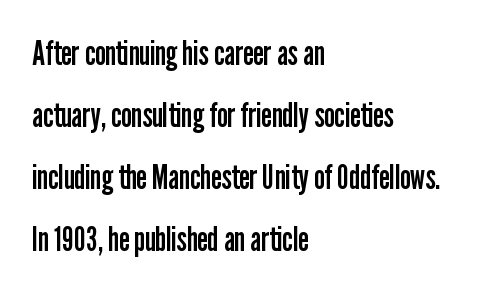
{"serif": "no", "italic": "no", "bold": "no", "weight": "regular", "width": "condensed", "stroke_contrast": "low", "x_height": "medium", "monospaced": "no", "underline": "no", "align": "left", "line_spacing_ratio": 1.82, "letter_spacing": "normal", "letter_spacing_em": 0.0, "glyph_px": 34}
